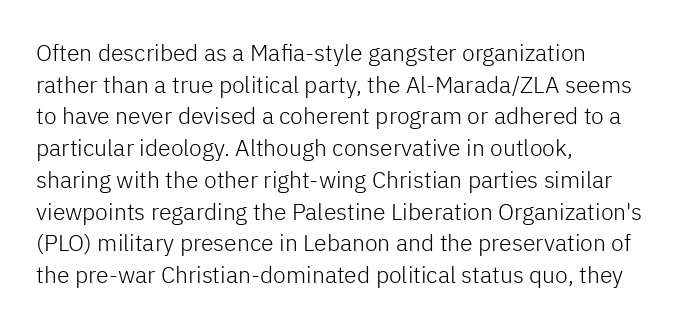
A roman cut, with each character standing at attention. Line spacing here is normal. The text block is weighted toward the left margin, trailing off unevenly rightward. Lines of text with bare space underneath. Nothing unusual about the tracking: characters are spaced as the font intends. A quiet, ordinary-to-light weight characterises the typeface.
